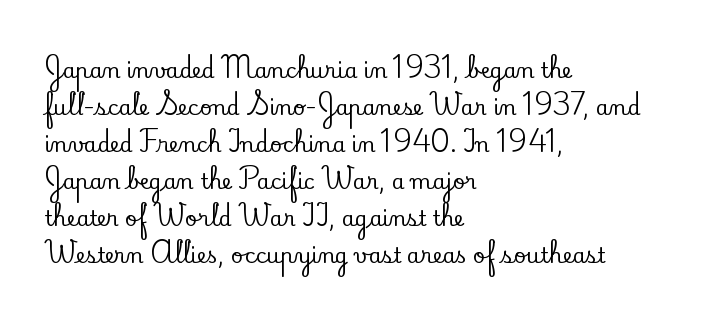
Descender tails drop into unmarked territory. The rendering anchors every line to the left-hand side. Rendered with straight, roman letterforms. No extra tracking has been applied to these lines.
